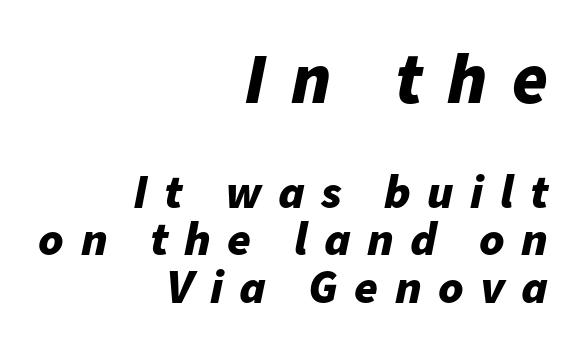
Q: Is the text bold? A: Yes.
Q: Is the text italic (slanted)? A: Yes, it leans right by about 11 degrees.
Q: Is the text underlined? A: No.
Q: How is the paragraph aligned? A: Right-aligned.
Q: Is the spacing between letters normal or unusually wide? A: Unusually wide.
Q: Is the spacing between lines tight, normal or loose? A: Tight.
Q: Which block of text is set in a larger size, the first (top) or the second (bottom)? A: The first (top) one.
Q: Width (condensed, normal, or wide)? A: Normal.
Q: Stroke contrast? A: Low.
Q: x-height? A: Medium.
Q: Monospaced? A: No.
